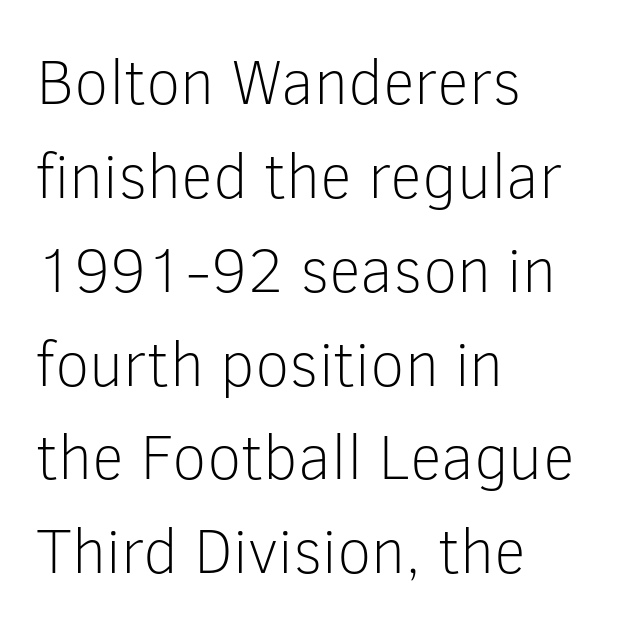
Q: Is the text bold? A: No.
Q: Is the text italic (slanted)? A: No, it is upright.
Q: Is the typeface a serif or a sans-serif typeface? A: Sans-serif.
Q: Is the text underlined? A: No.
Q: How is the paragraph aligned? A: Left-aligned.
Q: Is the spacing between letters normal or unusually wide? A: Normal.
Q: Is the spacing between lines tight, normal or loose? A: Normal.
Q: Width (condensed, normal, or wide)? A: Normal.
Q: Stroke contrast? A: Low.
Q: x-height? A: Medium.
Q: Monospaced? A: No.
